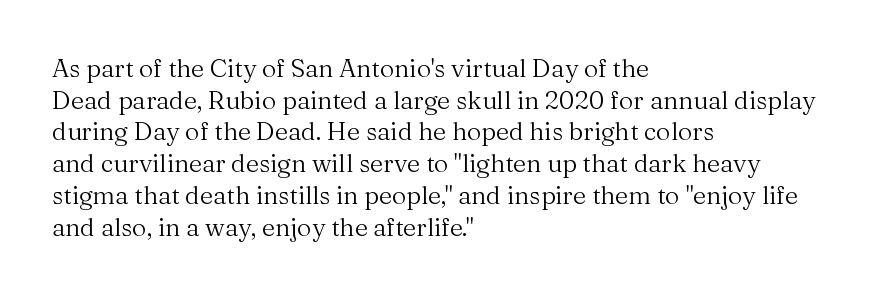
{"italic": "no", "bold": "no", "underline": "no", "align": "left", "line_spacing": "normal", "line_spacing_ratio": 1.27, "letter_spacing": "normal", "letter_spacing_em": 0.0, "glyph_px": 25}
